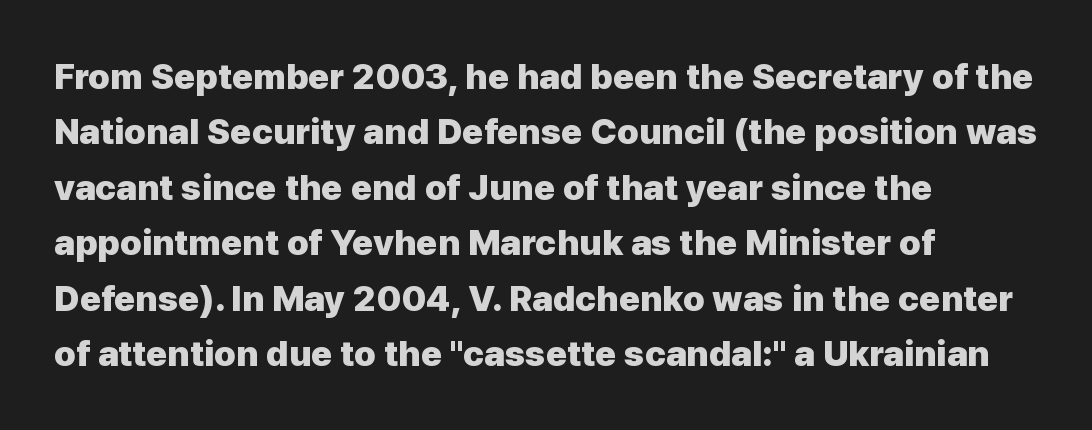
The image shows 36 px heavy sans-serif type, upright; set left-aligned, normal line spacing (1.54x), normal letter spacing, not underlined; low stroke contrast and a medium x-height.
